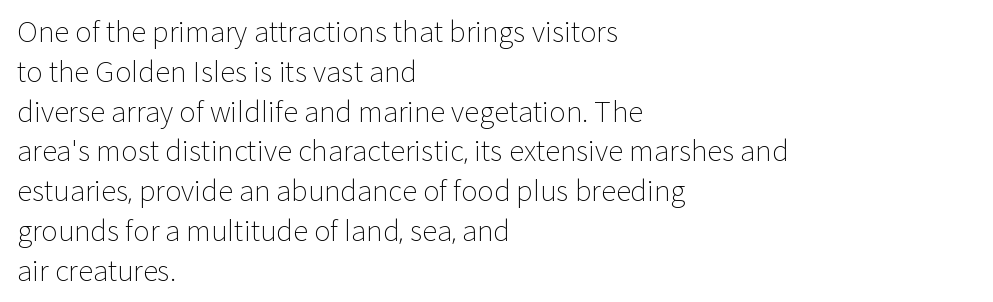
{"serif": "no", "italic": "no", "bold": "no", "weight": "light", "width": "normal", "stroke_contrast": "low", "x_height": "medium", "monospaced": "no", "underline": "no", "align": "left", "line_spacing": "normal", "line_spacing_ratio": 1.42, "letter_spacing": "normal", "letter_spacing_em": 0.0, "glyph_px": 28}
